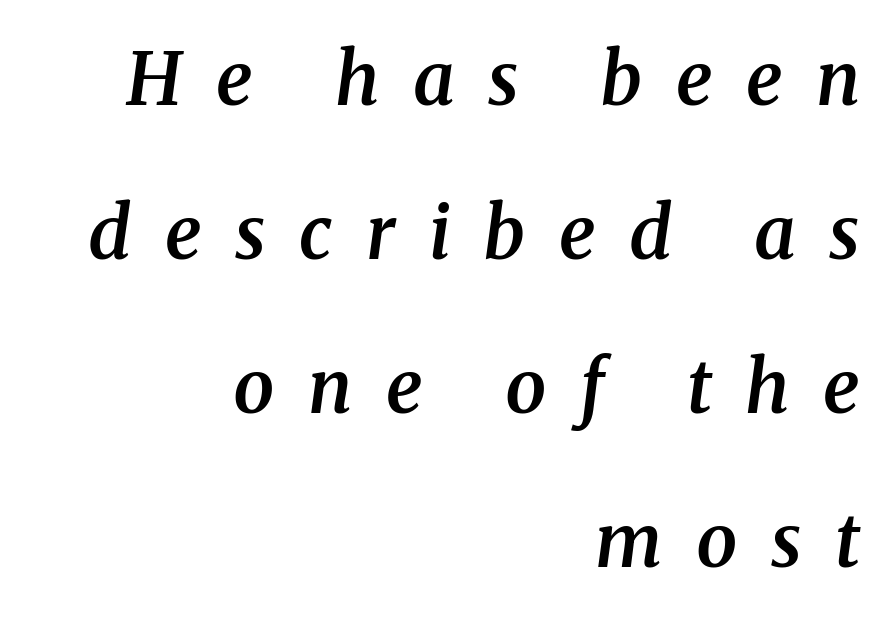
The image shows 73 px semibold serif type, italic (leaning right); set right-aligned, loose line spacing (2.11x), unusually wide letter spacing (+0.46 em), not underlined; medium stroke contrast and a medium x-height.
